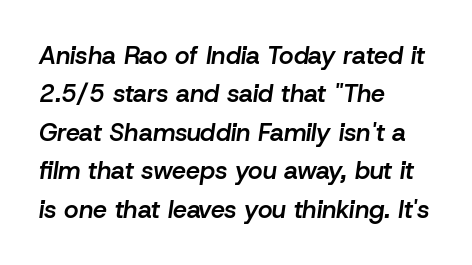
The image shows 25 px text type, italic (leaning right); set left-aligned, normal line spacing (1.54x), normal letter spacing, not underlined.
